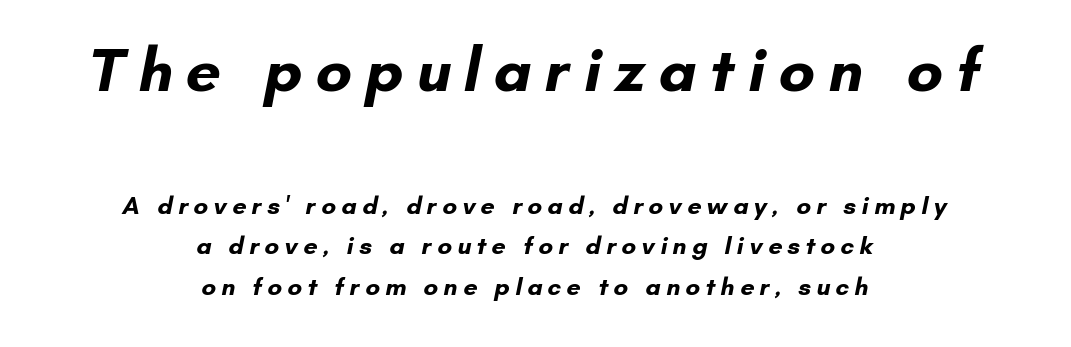
Q: Is the text bold? A: Yes.
Q: Is the typeface a serif or a sans-serif typeface? A: Sans-serif.
Q: Is the text underlined? A: No.
Q: How is the paragraph aligned? A: Centered.
Q: Is the spacing between letters normal or unusually wide? A: Unusually wide.
Q: Is the spacing between lines tight, normal or loose? A: Normal.
Q: Which block of text is set in a larger size, the first (top) or the second (bottom)? A: The first (top) one.
Q: Width (condensed, normal, or wide)? A: Normal.
Q: Stroke contrast? A: Low.
Q: x-height? A: Small.
Q: Monospaced? A: No.
